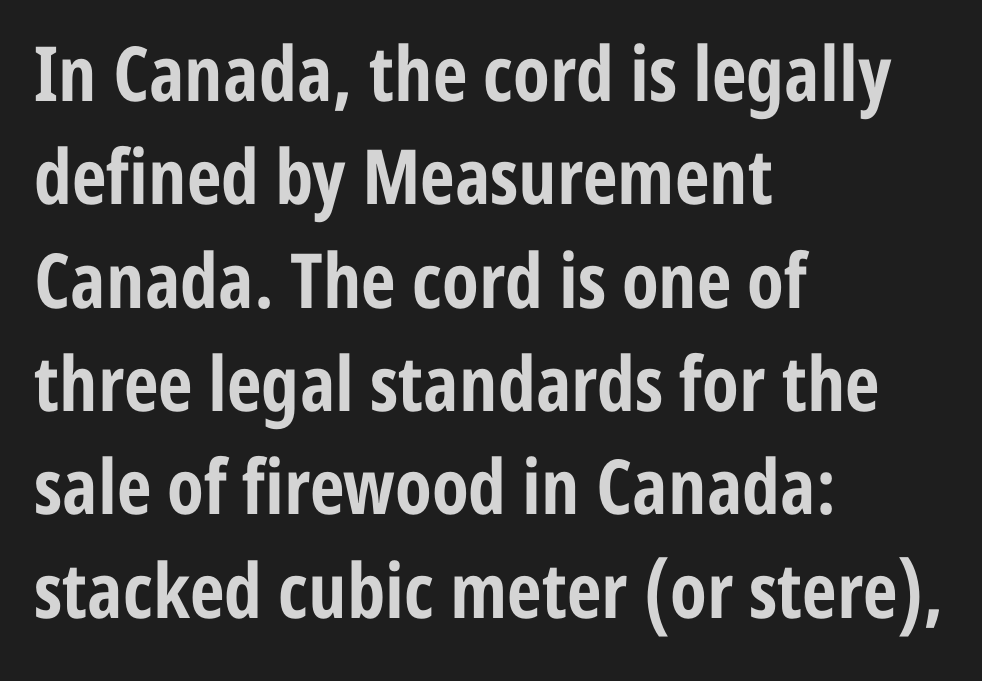
Q: Is the text bold? A: Yes.
Q: Is the text italic (slanted)? A: No, it is upright.
Q: Is the typeface a serif or a sans-serif typeface? A: Sans-serif.
Q: Is the text underlined? A: No.
Q: How is the paragraph aligned? A: Left-aligned.
Q: Is the spacing between letters normal or unusually wide? A: Normal.
Q: Is the spacing between lines tight, normal or loose? A: Normal.
Q: Width (condensed, normal, or wide)? A: Condensed.
Q: Stroke contrast? A: Low.
Q: x-height? A: Medium.
Q: Monospaced? A: No.
